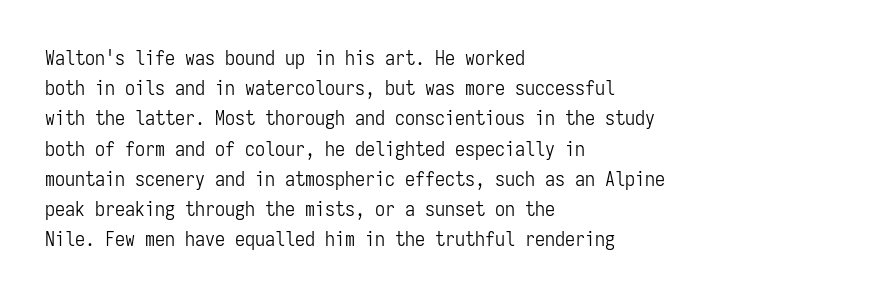
Q: Is the text bold? A: No.
Q: Is the text italic (slanted)? A: No, it is upright.
Q: Is the text underlined? A: No.
Q: How is the paragraph aligned? A: Left-aligned.
Q: Is the spacing between letters normal or unusually wide? A: Normal.
Q: Is the spacing between lines tight, normal or loose? A: Normal.
